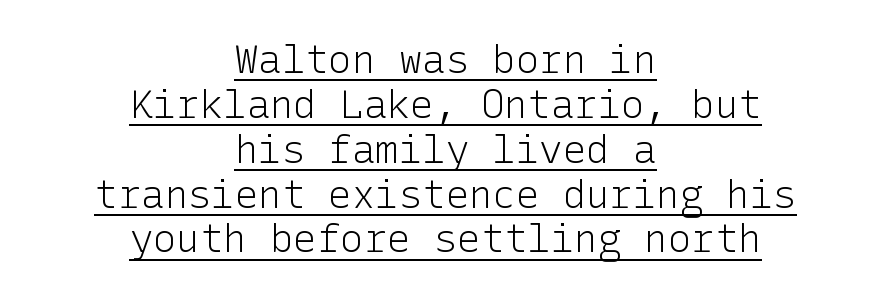
Q: Is the text bold? A: No.
Q: Is the text italic (slanted)? A: No, it is upright.
Q: Is the typeface a serif or a sans-serif typeface? A: Sans-serif.
Q: Is the text underlined? A: Yes.
Q: How is the paragraph aligned? A: Centered.
Q: Is the spacing between letters normal or unusually wide? A: Normal.
Q: Is the spacing between lines tight, normal or loose? A: Tight.
Q: Width (condensed, normal, or wide)? A: Normal.
Q: Stroke contrast? A: Low.
Q: x-height? A: Medium.
